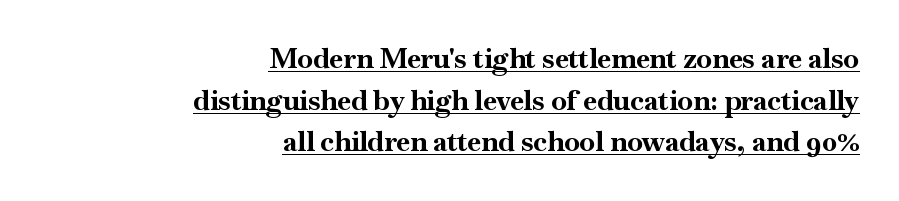
The type is set solid horizontally, with unmodified tracking. The rendering uses a moderate line-height, typical for paragraphs. The characters look thick and weighty, a clear bold. The passage shown is typed in a proportional face where columns would drift.
